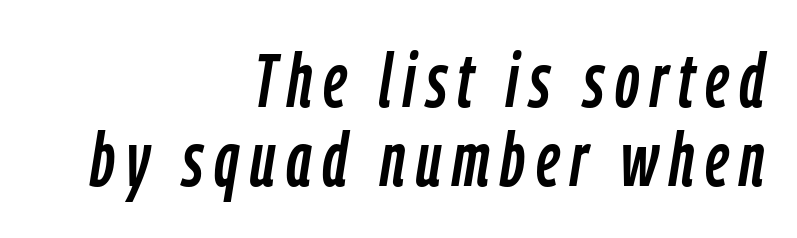
Letters rest on an invisible, unmarked baseline. The passage is arranged like a letterhead date or caption credit — flush right. When letters slant like this, we call the style italic. The letters advance in unequal steps, a hallmark of proportional type. Each new line begins almost immediately beneath the previous one.
